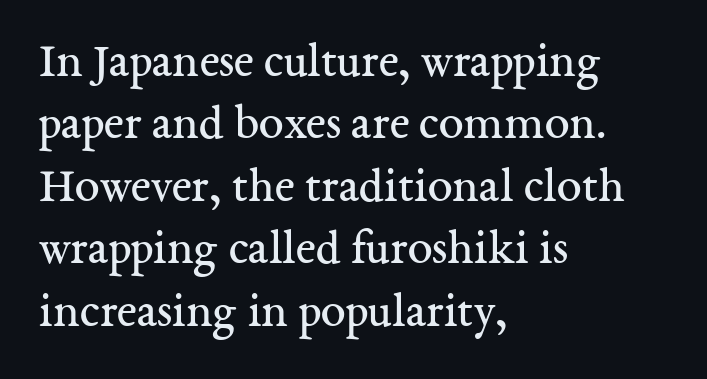
The image shows 50 px regular-weight serif type, upright; set left-aligned, normal line spacing (1.25x), normal letter spacing, not underlined; medium stroke contrast and a medium x-height.
